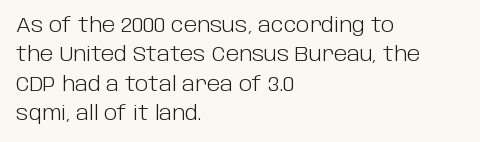
Look at the tracking — it's just the regular setting, nothing added. This sample keeps an unexceptional amount of space between lines. A typesetter would mark this as roman, not italic. Each row of text sits above clean, open space. Ink coverage per letter is moderate at most. This rendering uses left alignment, leaving the right contour irregular.
